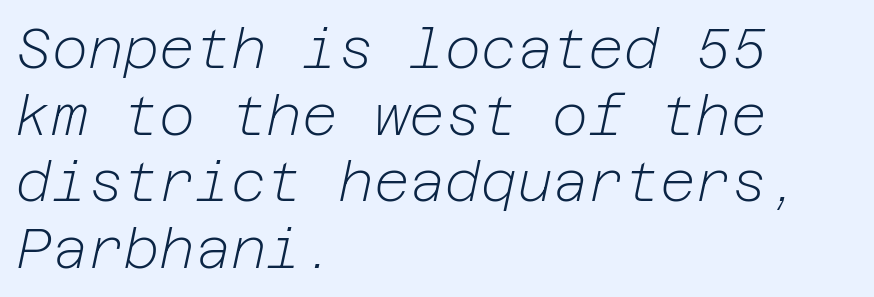
{"italic": "yes", "lean": "right", "slant_degrees": 12, "bold": "no", "weight": "light", "width": "normal", "stroke_contrast": "low", "x_height": "medium", "underline": "no", "align": "left", "line_spacing_ratio": 1.21, "letter_spacing": "normal", "letter_spacing_em": 0.0, "glyph_px": 55}
